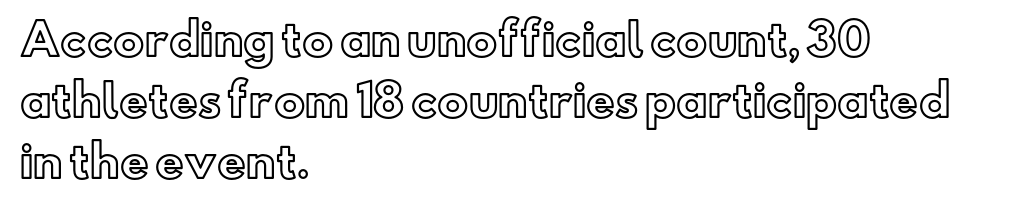
{"italic": "no", "width": "normal", "x_height": "small", "monospaced": "no", "underline": "no", "align": "left", "line_spacing": "normal", "line_spacing_ratio": 1.39, "letter_spacing": "normal", "letter_spacing_em": 0.0, "glyph_px": 44}
